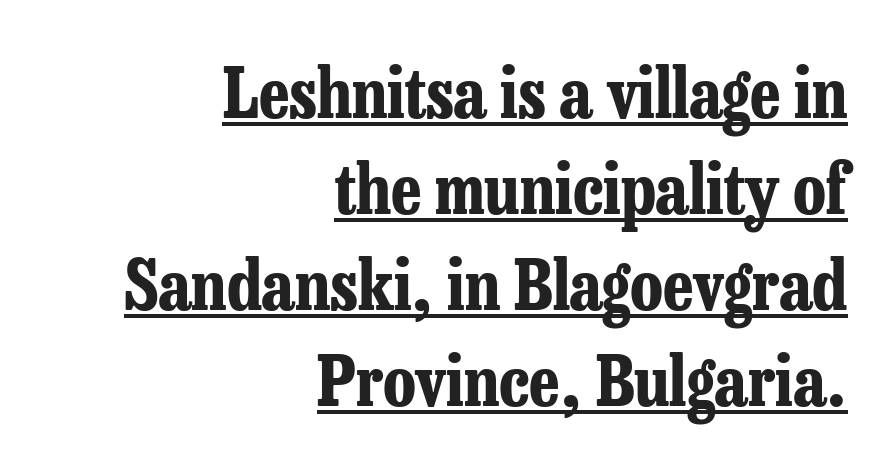
Q: Is the text bold? A: Yes.
Q: Is the text italic (slanted)? A: No, it is upright.
Q: Is the typeface a serif or a sans-serif typeface? A: Serif.
Q: Is the text underlined? A: Yes.
Q: How is the paragraph aligned? A: Right-aligned.
Q: Is the spacing between letters normal or unusually wide? A: Normal.
Q: Is the spacing between lines tight, normal or loose? A: Normal.
Q: Width (condensed, normal, or wide)? A: Condensed.
Q: Stroke contrast? A: Low.
Q: x-height? A: Medium.
Q: Monospaced? A: No.
